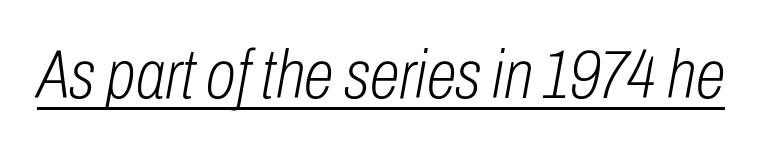
A continuous stroke trails under the words, as in a hyperlink. The letters advance in unequal steps, a hallmark of proportional type. Weight: not bold — regular or lighter. Italic? Definitely — the glyphs are oblique. The tracking reads as untouched default to a designer's eye.
